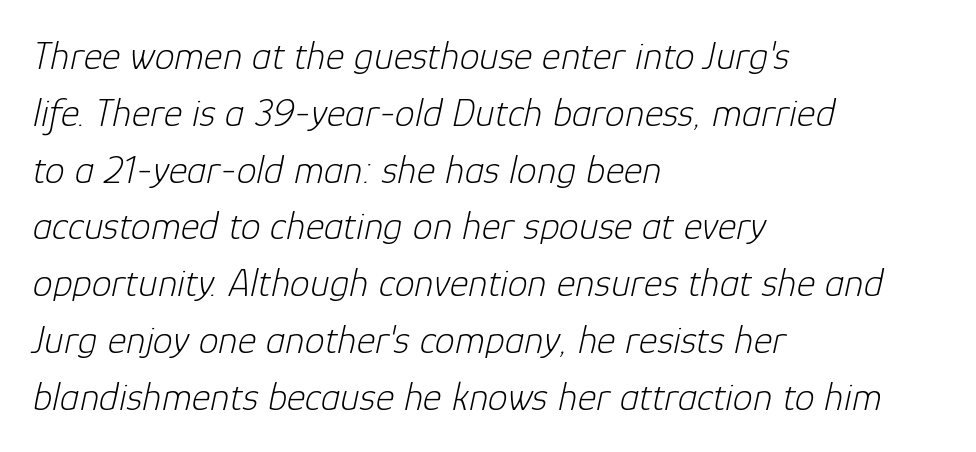
The image shows 40 px light type, italic (leaning right); set left-aligned, normal line spacing (1.42x), normal letter spacing, not underlined; low stroke contrast and a medium x-height.
